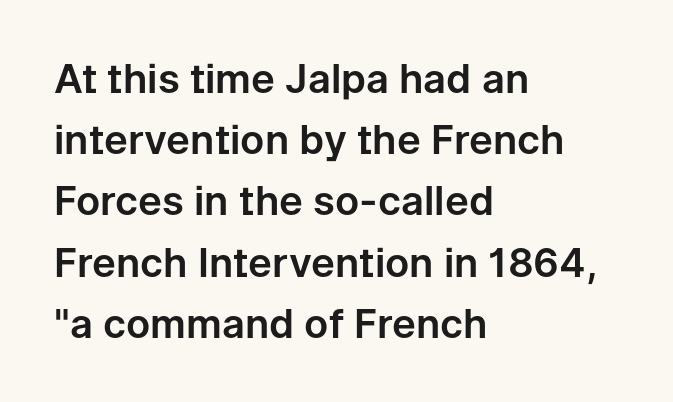
Short note: letters normally spaced. Characters remain perfectly vertical along every line. A normal amount of white space separates one row of letters from the next. A bare baseline throughout the passage. In terms of letterform style, serifs are entirely absent. The rendering uses natural spacing where letterforms have individual widths.
